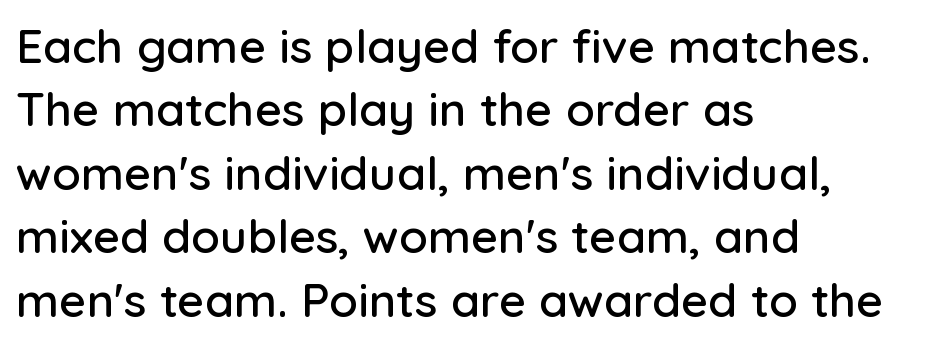
The line-height multiplier appears to be the usual default. Characters remain perfectly vertical along every line. The font family rendered here belongs to the sans-serif group. All the whitespace from short lines collects on the right. Descenders hang freely into open space.
